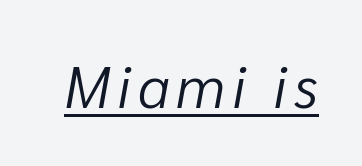
Looks like regular typesetting: each glyph gets only the width it needs. Summary of weight: not heavy and not bold. Underlined type. The specimen reads as italic at a glance.
